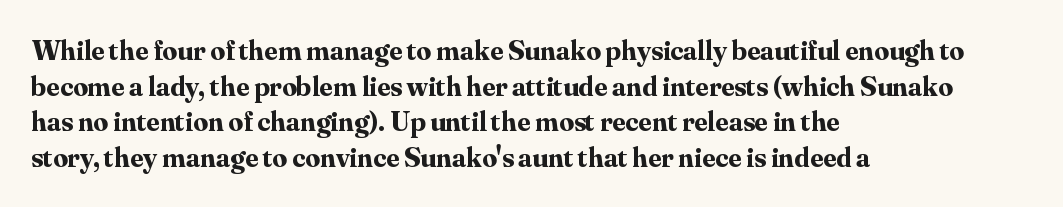
The image shows 29 px bold serif type, upright; set left-aligned, line spacing 1.23x, normal letter spacing, not underlined; medium stroke contrast and a small x-height.
